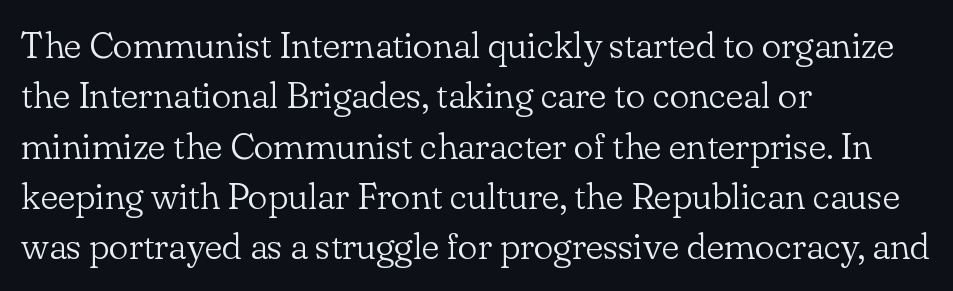
{"serif": "yes", "italic": "no", "bold": "no", "weight": "light", "width": "normal", "stroke_contrast": "low", "x_height": "small", "monospaced": "no", "underline": "no", "align": "left", "line_spacing": "normal", "line_spacing_ratio": 1.36, "letter_spacing": "normal", "letter_spacing_em": 0.0, "glyph_px": 37}
